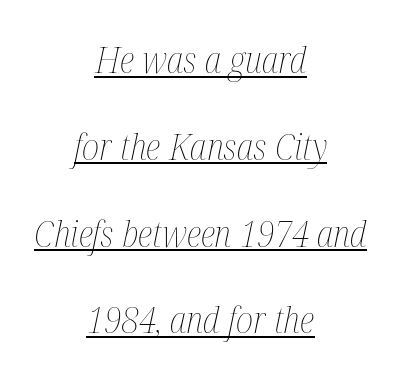
The lettering is marked with a stroke running underneath it. The line texture is even and compact thanks to regular tracking. This sample has the flowing, uneven cadence of proportional lettering. No heavy texture on the line: the type isn't bold.
